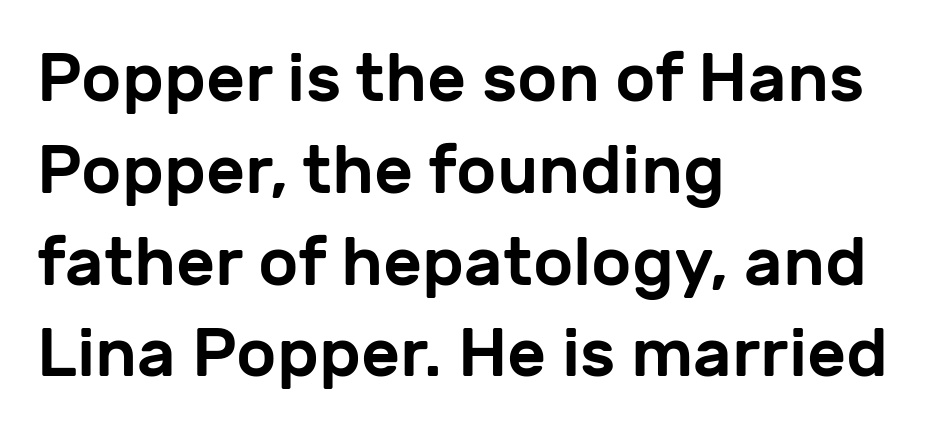
{"serif": "no", "italic": "no", "width": "normal", "stroke_contrast": "low", "x_height": "medium", "monospaced": "no", "underline": "no", "align": "left", "line_spacing": "normal", "line_spacing_ratio": 1.35, "letter_spacing": "normal", "letter_spacing_em": 0.0, "glyph_px": 68}
